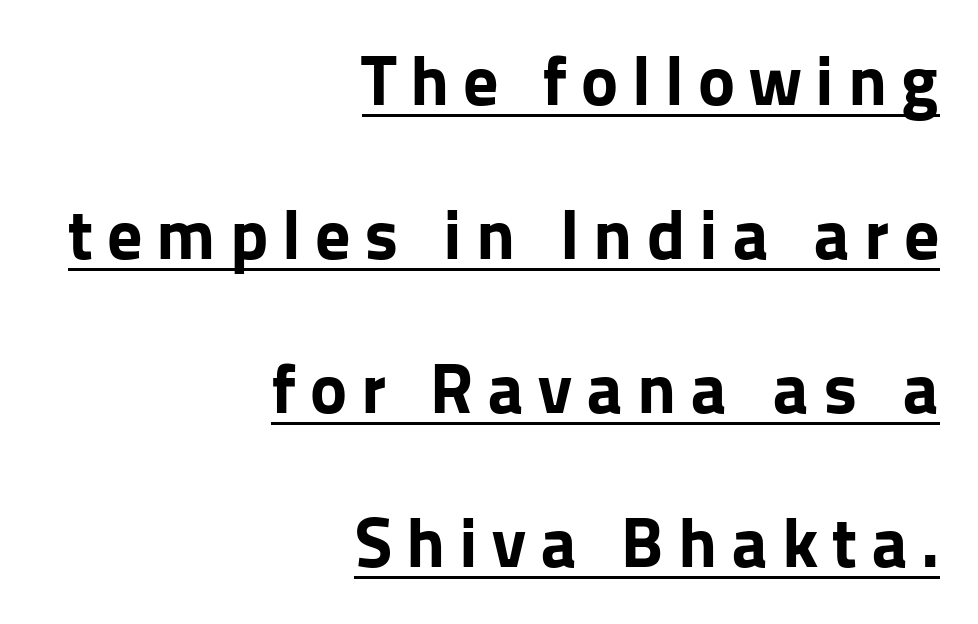
{"serif": "no", "italic": "no", "bold": "yes", "weight": "bold", "width": "normal", "stroke_contrast": "low", "x_height": "medium", "monospaced": "no", "underline": "yes", "align": "right", "line_spacing": "loose", "line_spacing_ratio": 2.2, "letter_spacing": "wide", "letter_spacing_em": 0.2, "glyph_px": 70}
